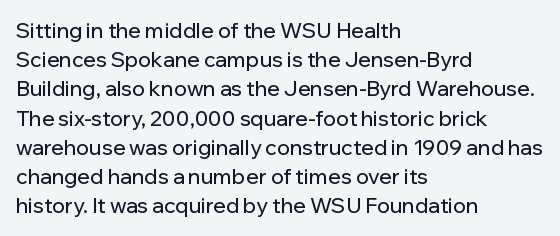
Each word holds together tightly as a unit, with standard inter-letter gaps. Left-aligned paragraph, ragged on the right. The vertical gap from one line to the next is medium. Nope, not italic — everything's standing straight. Check the space under the baseline: it is left empty.
